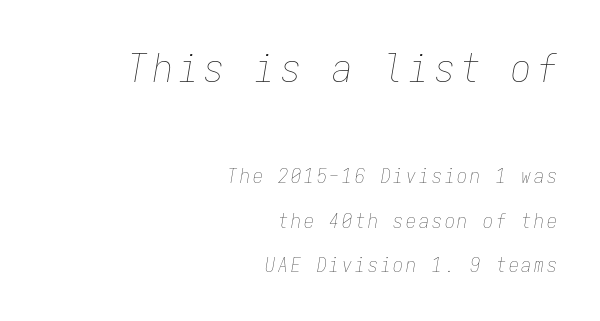
{"italic": "yes", "lean": "right", "slant_degrees": 9, "bold": "no", "weight": "thin", "width": "condensed", "stroke_contrast": "low", "x_height": "medium", "monospaced": "yes", "underline": "no", "align": "right", "line_spacing": "loose", "line_spacing_ratio": 2.21, "larger_block": "first", "size_ratio": 2.0, "glyph_px": 40}
